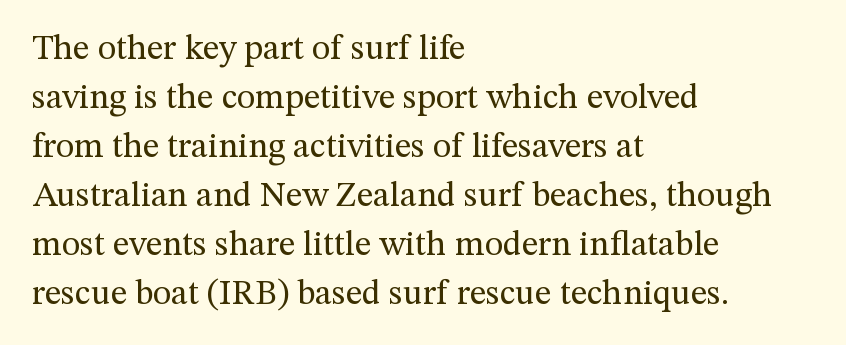
The image shows 35 px regular-weight serif type, upright; set left-aligned, normal line spacing (1.4x), normal letter spacing, not underlined; medium stroke contrast and a medium x-height.
